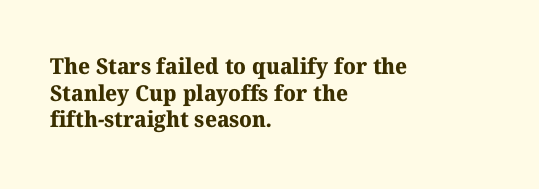
The letterforms sit shoulder to shoulder at normal distance. Bare-footed words on every line. The letters are bold, with thick, heavy strokes. Horizontal alignment here is leftward, the default for most running prose.
